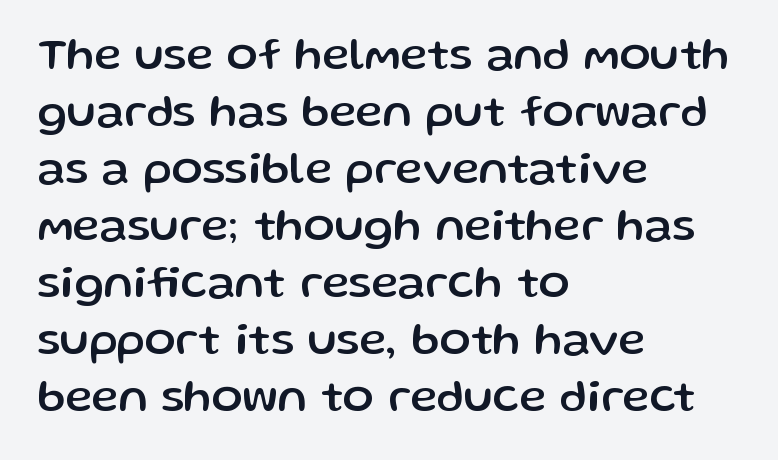
Letter spacing: default. Does the copy run flush right? No — it runs flush left. Check the space under the baseline: it is left empty. Looks like regular typesetting: each glyph gets only the width it needs. Quick note: not italic, upright. This is sans-serif lettering, the kind often seen on screens and signage.
